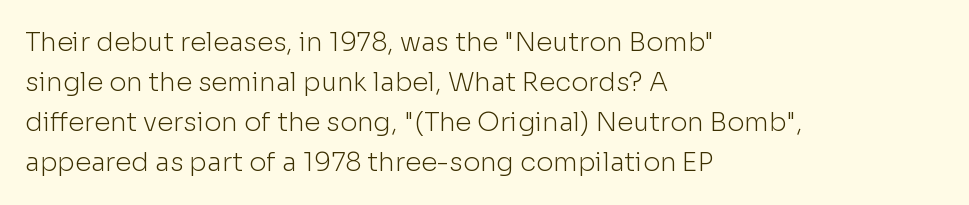
Descender tails drop into unmarked territory. Stroke mass is kept to a normal reading level or below. Default kerning and tracking; the words read as compact shapes. Teacher's note: observe the even left margin — that is flush-left alignment.
